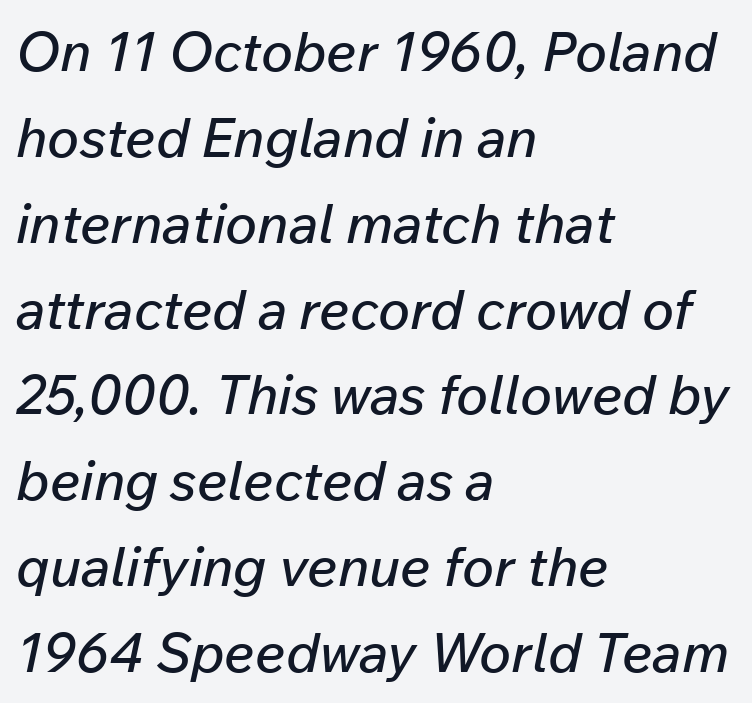
The image shows 54 px text type, italic (leaning right); set left-aligned, normal line spacing (1.59x), normal letter spacing, not underlined; low stroke contrast and a medium x-height.
